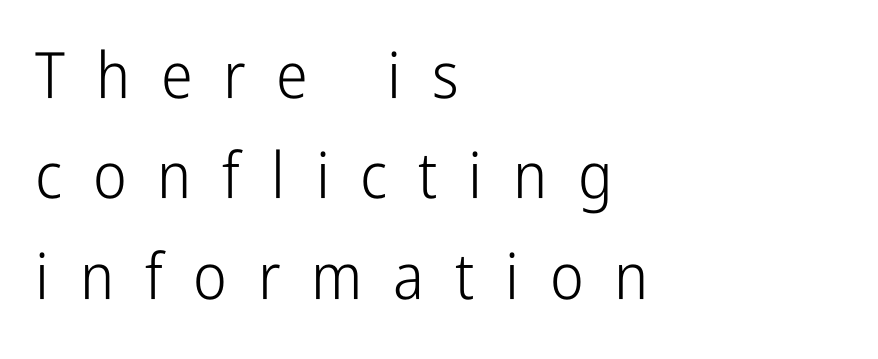
The image shows 64 px light, condensed sans-serif type, upright; set left-aligned, normal line spacing (1.57x), unusually wide letter spacing (+0.48 em), not underlined; low stroke contrast and a medium x-height.
